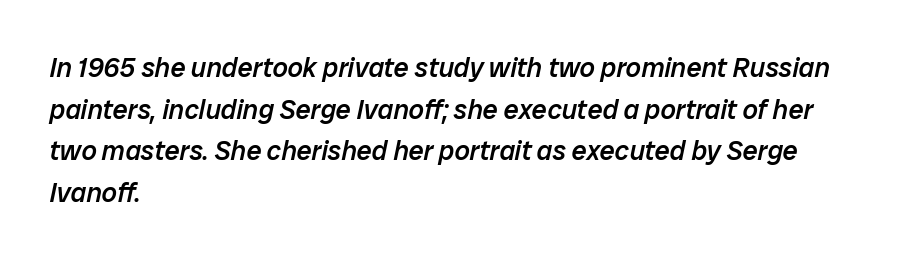
Q: Is the text bold? A: Semi-bold.
Q: Is the text italic (slanted)? A: Yes, it leans right by about 12 degrees.
Q: Is the text underlined? A: No.
Q: How is the paragraph aligned? A: Left-aligned.
Q: Is the spacing between letters normal or unusually wide? A: Normal.
Q: Is the spacing between lines tight, normal or loose? A: Normal.
